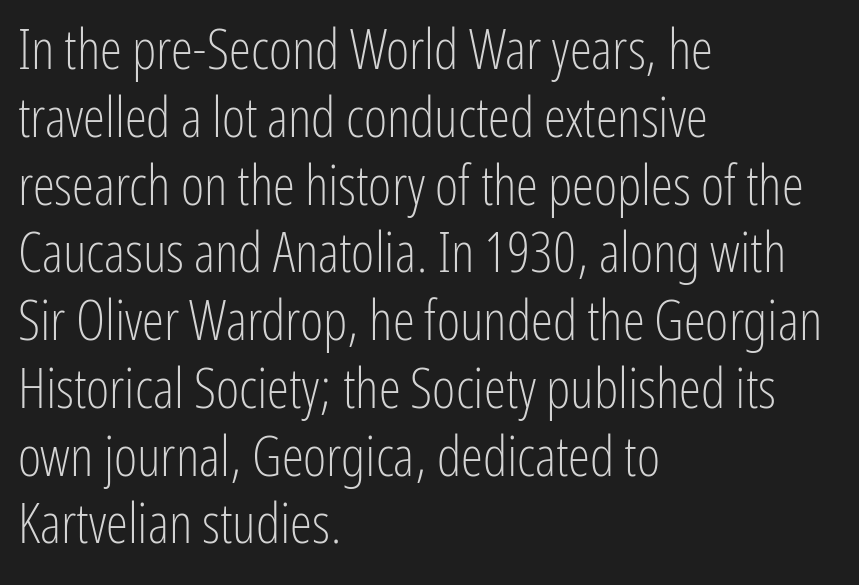
{"serif": "no", "italic": "no", "bold": "no", "weight": "light", "width": "condensed", "stroke_contrast": "low", "x_height": "medium", "monospaced": "no", "underline": "no", "align": "left", "line_spacing_ratio": 1.21, "letter_spacing": "normal", "letter_spacing_em": 0.0, "glyph_px": 56}
